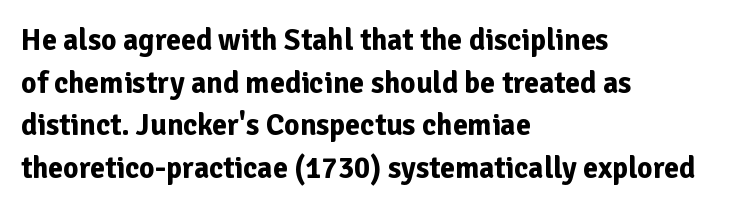
The image shows 30 px bold sans-serif type, upright; set left-aligned, normal line spacing (1.42x), normal letter spacing, not underlined; low stroke contrast and a medium x-height.
